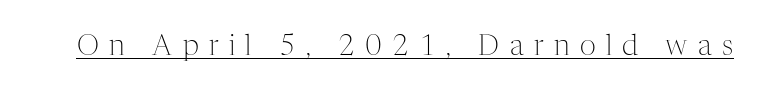
The image shows 28 px light serif type, upright; set unusually wide letter spacing (+0.37 em), underlined; medium stroke contrast and a medium x-height.
